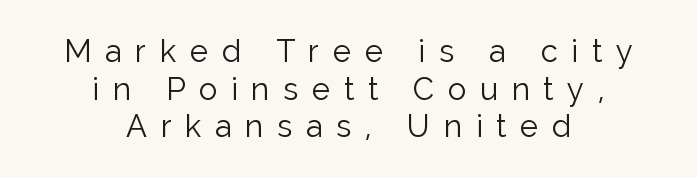
Q: Is the text bold? A: No.
Q: Is the text italic (slanted)? A: No, it is upright.
Q: Is the typeface a serif or a sans-serif typeface? A: Sans-serif.
Q: Is the text underlined? A: No.
Q: How is the paragraph aligned? A: Centered.
Q: Is the spacing between letters normal or unusually wide? A: Unusually wide.
Q: Width (condensed, normal, or wide)? A: Normal.
Q: Stroke contrast? A: Low.
Q: x-height? A: Medium.
Q: Monospaced? A: No.
